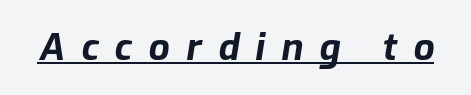
A continuous stroke trails under the words, as in a hyperlink. Is this a fixed-width face? No — the glyphs have proportional, varying widths. Students, this is bold: see how much ink each stroke carries. The face used here has a pronounced slope to its letters.
